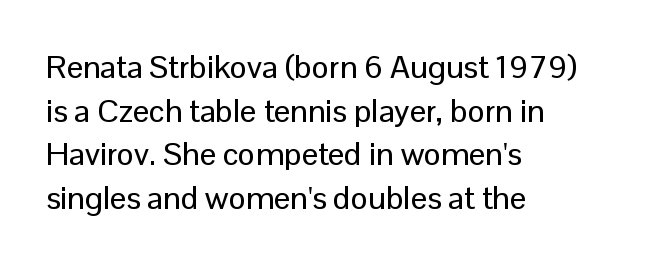
Spacing verdict: proportional, widths tailored to each character. Horizontally, the lines are justified to the leading edge only. The words here are not underlined. Spacing between characters is what you'd get straight out of the box. The lettering holds an erect, upright posture throughout. The face used here is a sans, in the tradition of grotesques and geometrics.
